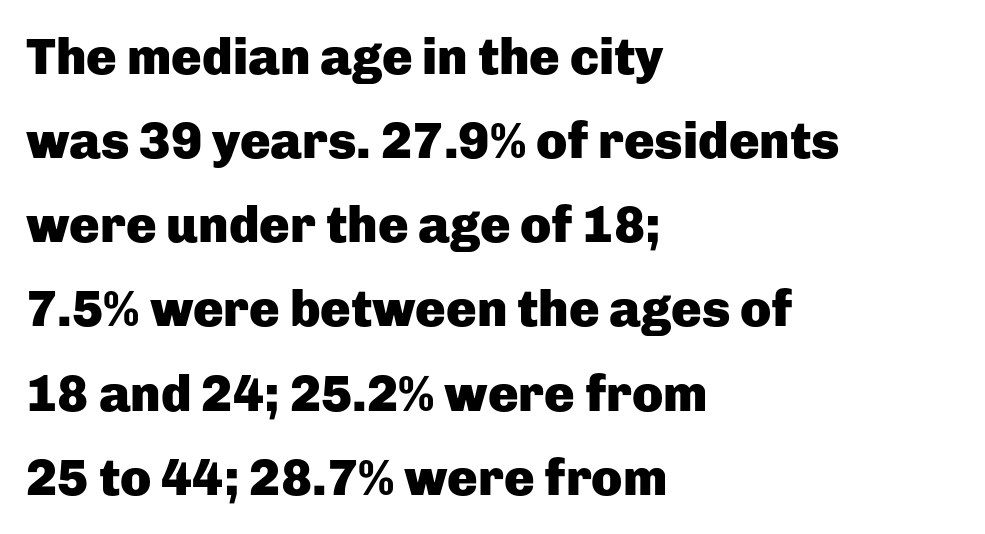
Are there feet on the stems? There aren't — it's a sans. Compared with an ordinary text face, these strokes are far heavier — a full bold. The typography opts for an upright posture over an oblique one. Horizontal alignment here is leftward, the default for most running prose.
